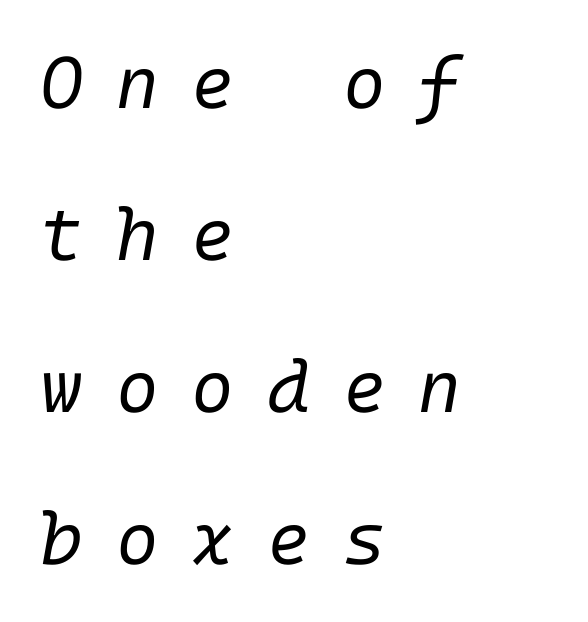
{"italic": "yes", "lean": "right", "slant_degrees": 10, "bold": "no", "weight": "regular", "width": "normal", "stroke_contrast": "low", "x_height": "medium", "underline": "no", "align": "left", "line_spacing": "loose", "line_spacing_ratio": 2.08, "letter_spacing": "wide", "letter_spacing_em": 0.45, "glyph_px": 73}
